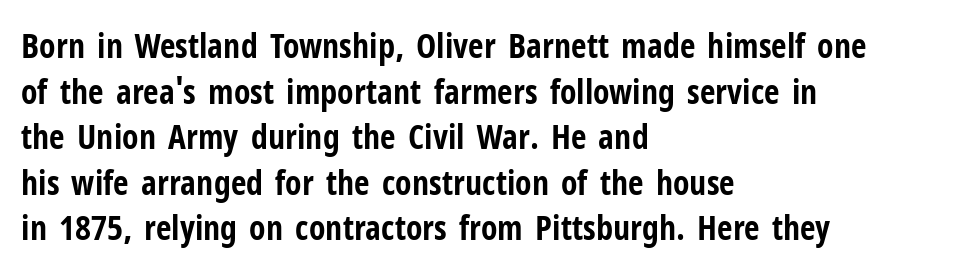
{"serif": "no", "italic": "no", "bold": "yes", "weight": "bold", "width": "condensed", "stroke_contrast": "low", "x_height": "medium", "monospaced": "no", "underline": "no", "align": "left", "line_spacing": "normal", "line_spacing_ratio": 1.34, "letter_spacing": "normal", "letter_spacing_em": 0.0, "glyph_px": 34}
